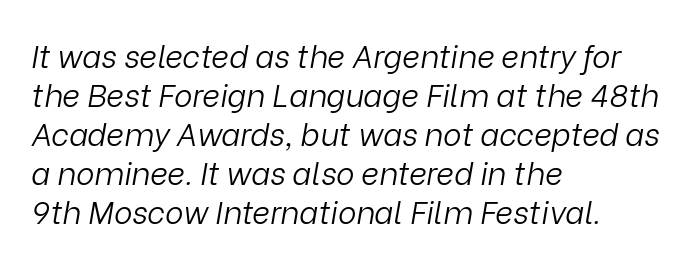
{"italic": "yes", "lean": "right", "slant_degrees": 9, "bold": "no", "weight": "light", "width": "normal", "stroke_contrast": "low", "x_height": "medium", "monospaced": "no", "underline": "no", "align": "left", "line_spacing": "normal", "line_spacing_ratio": 1.26, "letter_spacing": "normal", "letter_spacing_em": 0.0, "glyph_px": 31}
